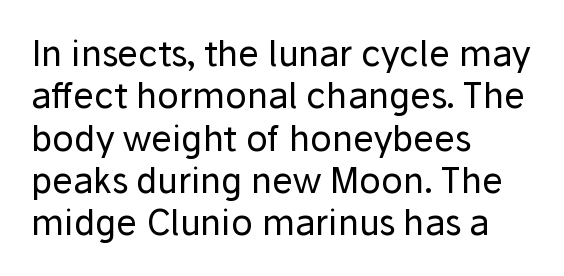
Q: Is the text bold? A: No.
Q: Is the text italic (slanted)? A: No, it is upright.
Q: Is the typeface a serif or a sans-serif typeface? A: Sans-serif.
Q: Is the text underlined? A: No.
Q: How is the paragraph aligned? A: Left-aligned.
Q: Is the spacing between letters normal or unusually wide? A: Normal.
Q: Width (condensed, normal, or wide)? A: Normal.
Q: Stroke contrast? A: Low.
Q: x-height? A: Medium.
Q: Monospaced? A: No.
